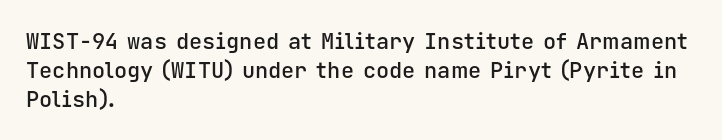
The image shows 22 px text type, upright; set left-aligned, normal line spacing (1.31x), normal letter spacing, not underlined.
